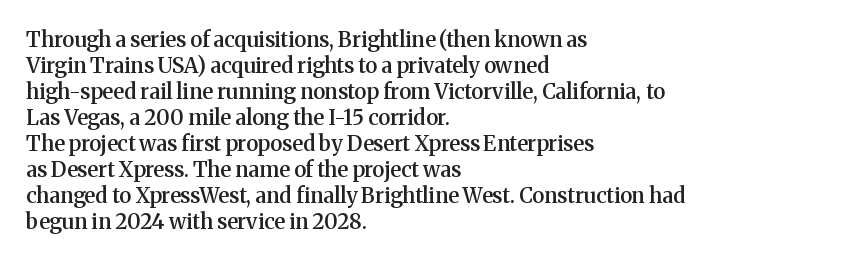
Set as a demibold, roughly 600 on the weight scale. Letter spacing: default. Where is the straight margin? On the left. Designer's note — italics off, roman on. Descenders are the only things crossing below the line.
